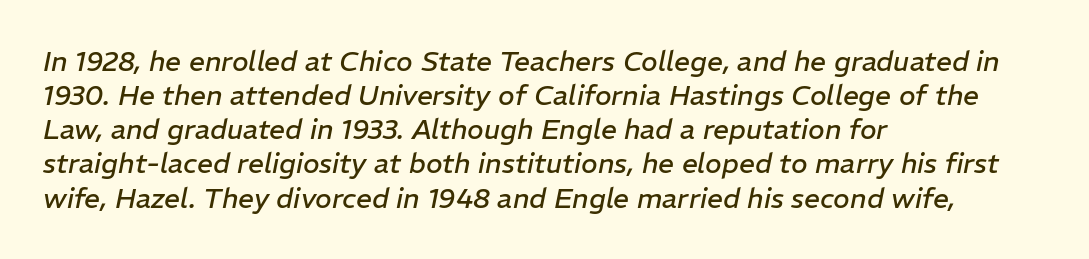
The image shows 28 px regular-weight type, italic (leaning right); set left-aligned, line spacing 1.22x, normal letter spacing, not underlined; low stroke contrast and a medium x-height.
